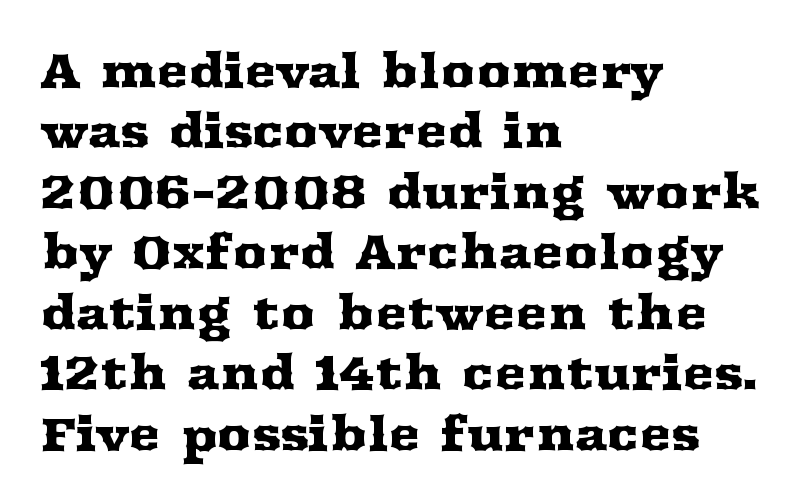
The image shows 48 px wide serif type, upright; set left-aligned, normal line spacing (1.26x), normal letter spacing, not underlined; medium stroke contrast and a medium x-height.
